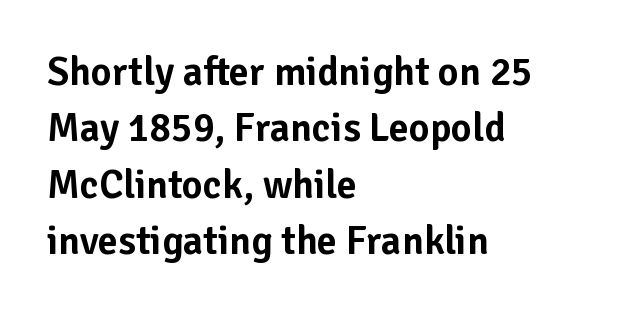
{"serif": "no", "italic": "no", "width": "normal", "stroke_contrast": "low", "x_height": "medium", "monospaced": "no", "underline": "no", "align": "left", "line_spacing": "normal", "line_spacing_ratio": 1.41, "letter_spacing": "normal", "letter_spacing_em": 0.0, "glyph_px": 40}
